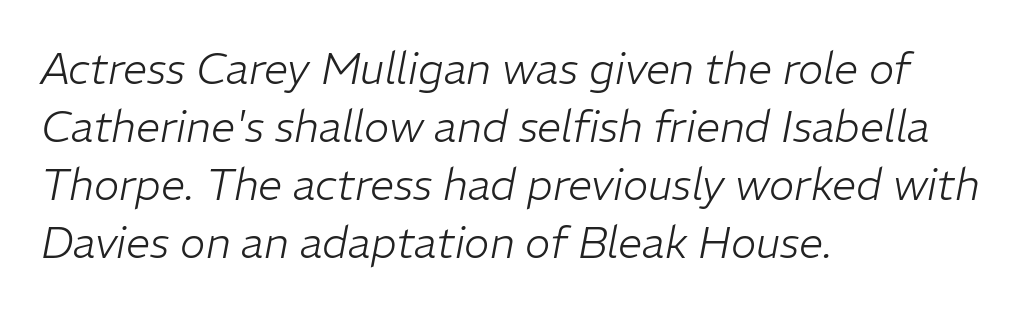
{"italic": "yes", "lean": "right", "slant_degrees": 11, "bold": "no", "weight": "light", "width": "normal", "stroke_contrast": "low", "x_height": "medium", "monospaced": "no", "underline": "no", "align": "left", "line_spacing": "normal", "line_spacing_ratio": 1.35, "letter_spacing": "normal", "letter_spacing_em": 0.0, "glyph_px": 43}
